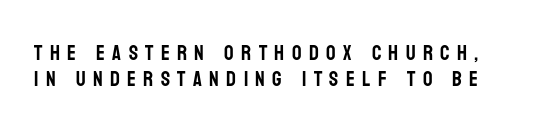
The image shows 21 px text type, upright; set line spacing 1.23x, unusually wide letter spacing (+0.35 em), not underlined.
